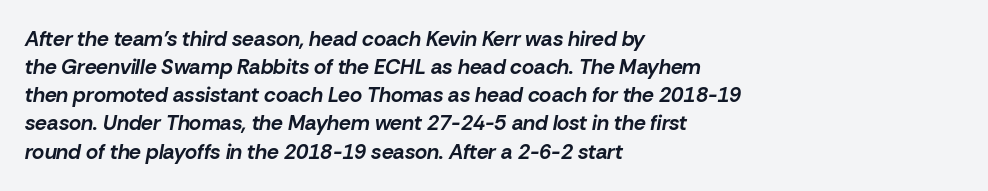
Q: Is the text bold? A: Yes.
Q: Is the text italic (slanted)? A: Yes, it leans right by about 10 degrees.
Q: Is the text underlined? A: No.
Q: How is the paragraph aligned? A: Left-aligned.
Q: Is the spacing between letters normal or unusually wide? A: Normal.
Q: Is the spacing between lines tight, normal or loose? A: Normal.
